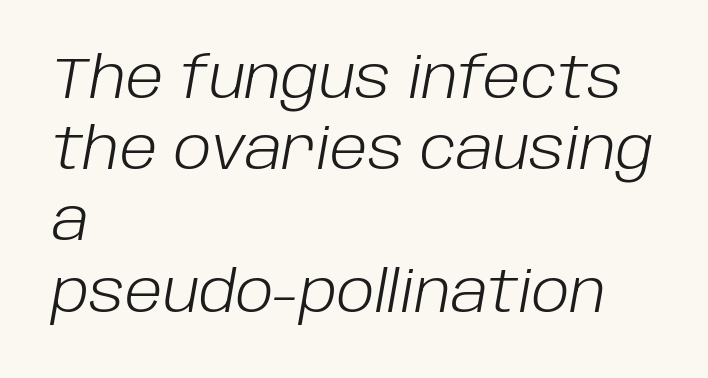
The image shows 57 px light type, italic (leaning right); set left-aligned, normal line spacing (1.25x), normal letter spacing, not underlined; low stroke contrast and a large x-height.
